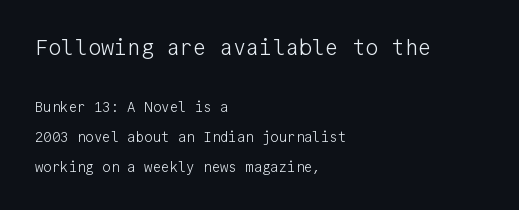
Q: Is the text bold? A: No.
Q: Is the text italic (slanted)? A: No, it is upright.
Q: Is the text underlined? A: No.
Q: How is the paragraph aligned? A: Left-aligned.
Q: Is the spacing between letters normal or unusually wide? A: Normal.
Q: Is the spacing between lines tight, normal or loose? A: Loose.
Q: Which block of text is set in a larger size, the first (top) or the second (bottom)? A: The first (top) one.
